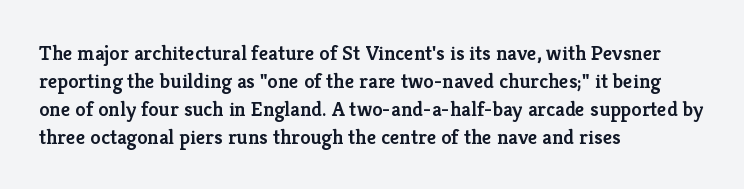
{"italic": "no", "bold": "semi", "underline": "no", "align": "left", "line_spacing": "normal", "line_spacing_ratio": 1.33, "letter_spacing": "normal", "letter_spacing_em": 0.0, "glyph_px": 21}
